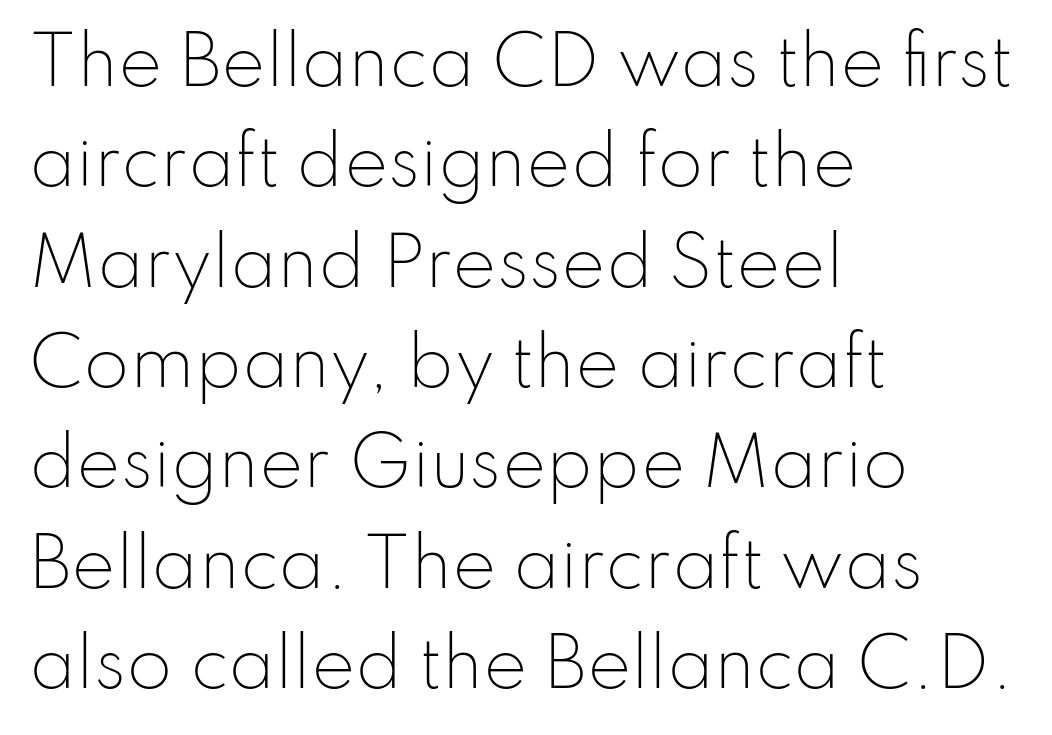
{"serif": "no", "italic": "no", "bold": "no", "weight": "light", "width": "normal", "stroke_contrast": "low", "x_height": "small", "monospaced": "no", "underline": "no", "align": "left", "line_spacing": "normal", "line_spacing_ratio": 1.52, "letter_spacing": "normal", "letter_spacing_em": 0.0, "glyph_px": 66}
